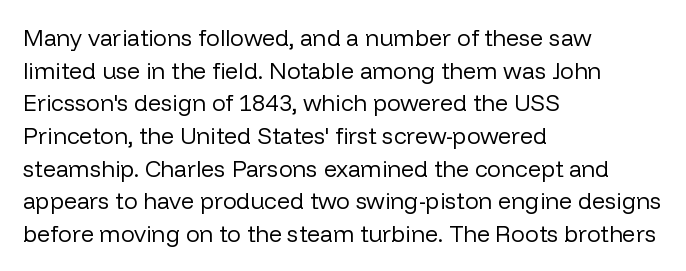
The image shows 23 px text type, upright; set left-aligned, normal line spacing (1.42x), normal letter spacing, not underlined.
